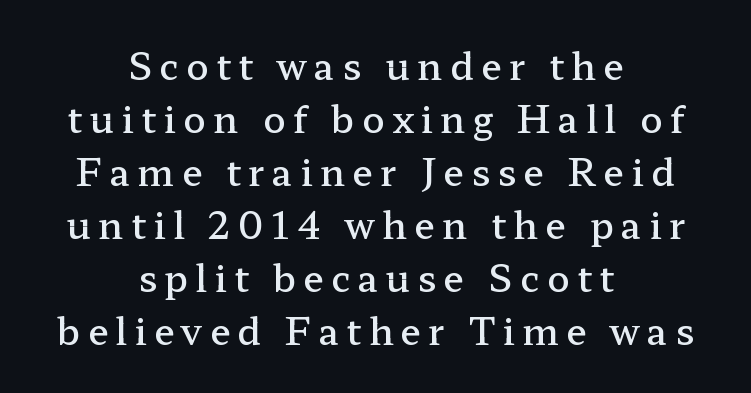
Q: Is the text bold? A: Semi-bold.
Q: Is the text italic (slanted)? A: No, it is upright.
Q: Is the typeface a serif or a sans-serif typeface? A: Serif.
Q: Is the text underlined? A: No.
Q: How is the paragraph aligned? A: Centered.
Q: Is the spacing between letters normal or unusually wide? A: Unusually wide.
Q: Is the spacing between lines tight, normal or loose? A: Normal.
Q: Width (condensed, normal, or wide)? A: Wide.
Q: Stroke contrast? A: Low.
Q: x-height? A: Medium.
Q: Monospaced? A: No.
